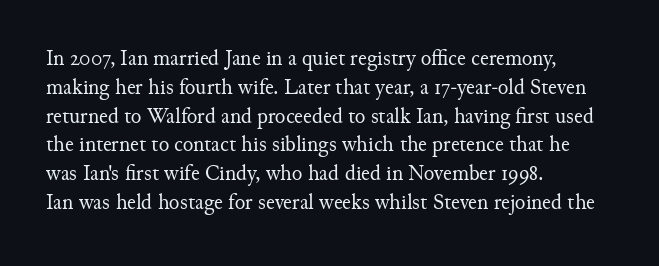
Q: Is the text bold? A: No.
Q: Is the text italic (slanted)? A: No, it is upright.
Q: Is the text underlined? A: No.
Q: How is the paragraph aligned? A: Left-aligned.
Q: Is the spacing between letters normal or unusually wide? A: Normal.
Q: Is the spacing between lines tight, normal or loose? A: Normal.
